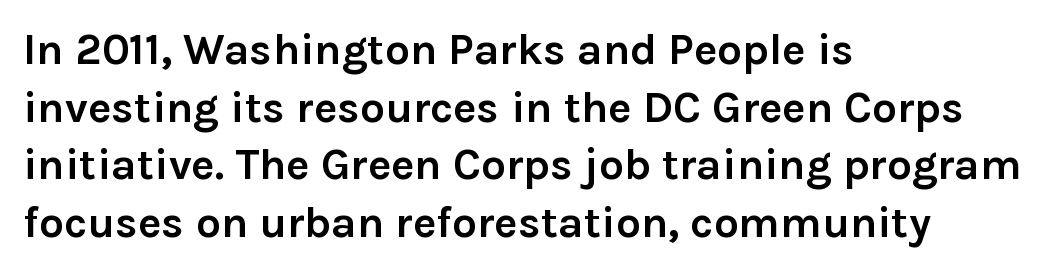
Clear beneath every line of the passage. The characters display no serif detailing; their extremities are plain. Nothing unusual about the tracking: characters are spaced as the font intends. Italic: no, the glyphs are upright roman. Students, observe: this is what conventionally led text looks like.
